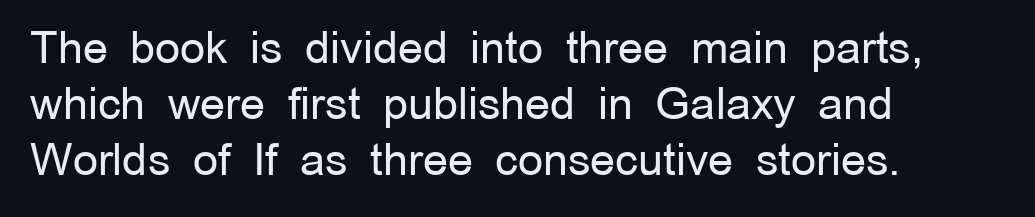
Q: Is the text bold? A: No.
Q: Is the text italic (slanted)? A: No, it is upright.
Q: Is the typeface a serif or a sans-serif typeface? A: Sans-serif.
Q: Is the text underlined? A: No.
Q: How is the paragraph aligned? A: Left-aligned.
Q: Is the spacing between letters normal or unusually wide? A: Normal.
Q: Is the spacing between lines tight, normal or loose? A: Normal.
Q: Width (condensed, normal, or wide)? A: Normal.
Q: Stroke contrast? A: Low.
Q: x-height? A: Medium.
Q: Monospaced? A: No.
